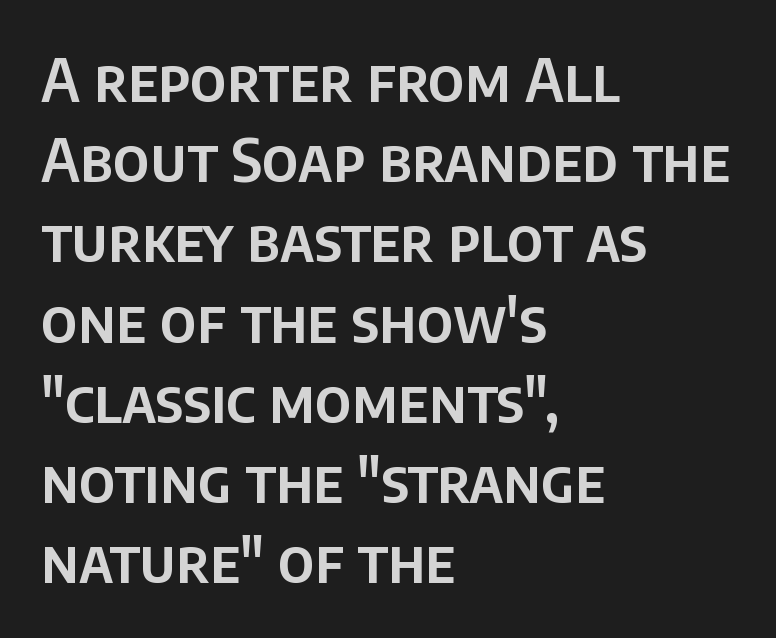
Descender tails drop into unmarked territory. The lettering holds an erect, upright posture throughout. In terms of letterform style, serifs are entirely absent. Think of a printed novel: that variable character pitch is what you see here. Inter-character spacing is left at the font's built-in metrics. This sample is left-justified, so line endings fall wherever the words run out.
